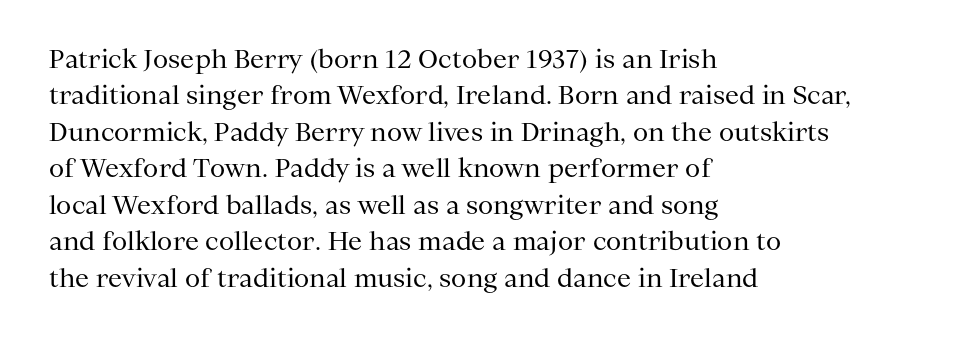
Q: Is the text bold? A: No.
Q: Is the text italic (slanted)? A: No, it is upright.
Q: Is the text underlined? A: No.
Q: How is the paragraph aligned? A: Left-aligned.
Q: Is the spacing between letters normal or unusually wide? A: Normal.
Q: Is the spacing between lines tight, normal or loose? A: Normal.
